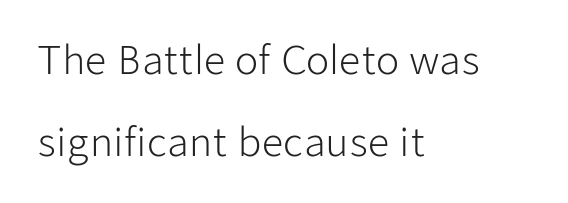
{"serif": "no", "italic": "no", "bold": "no", "weight": "light", "width": "normal", "stroke_contrast": "low", "x_height": "medium", "monospaced": "no", "underline": "no", "align": "left", "line_spacing": "loose", "line_spacing_ratio": 2.15, "letter_spacing": "normal", "letter_spacing_em": 0.0, "glyph_px": 38}
